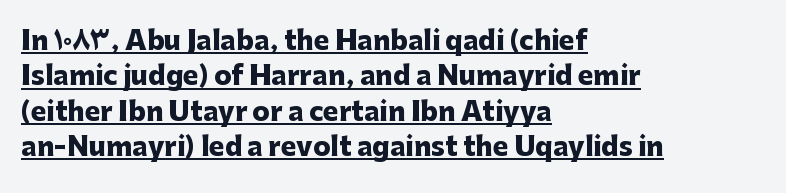
The image shows 26 px bold type, upright; set left-aligned, normal line spacing (1.36x), normal letter spacing, underlined.
